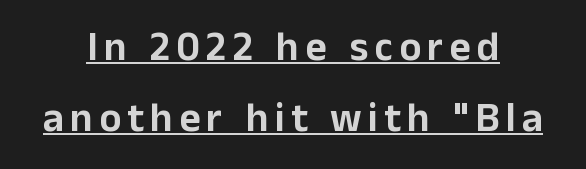
Notice how the stems are strictly vertical — no italics here. Nothing sits at the stroke ends, so this counts as sans-serif. A typographer would call this underscored text. Varying glyph widths throughout — classic text-font behaviour.
